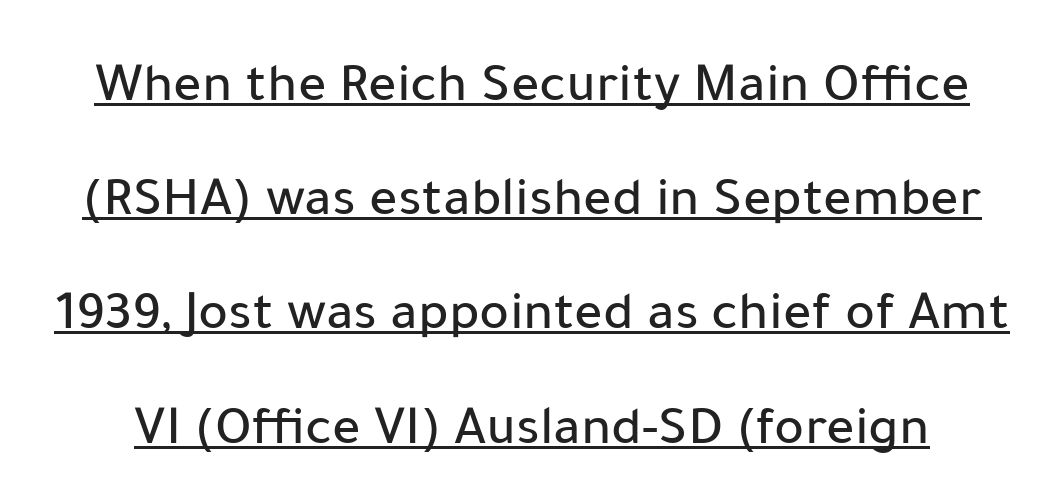
Q: Is the text italic (slanted)? A: No, it is upright.
Q: Is the typeface a serif or a sans-serif typeface? A: Sans-serif.
Q: Is the text underlined? A: Yes.
Q: Is the spacing between letters normal or unusually wide? A: Normal.
Q: Is the spacing between lines tight, normal or loose? A: Loose.
Q: Width (condensed, normal, or wide)? A: Normal.
Q: Stroke contrast? A: Low.
Q: x-height? A: Medium.
Q: Monospaced? A: No.
